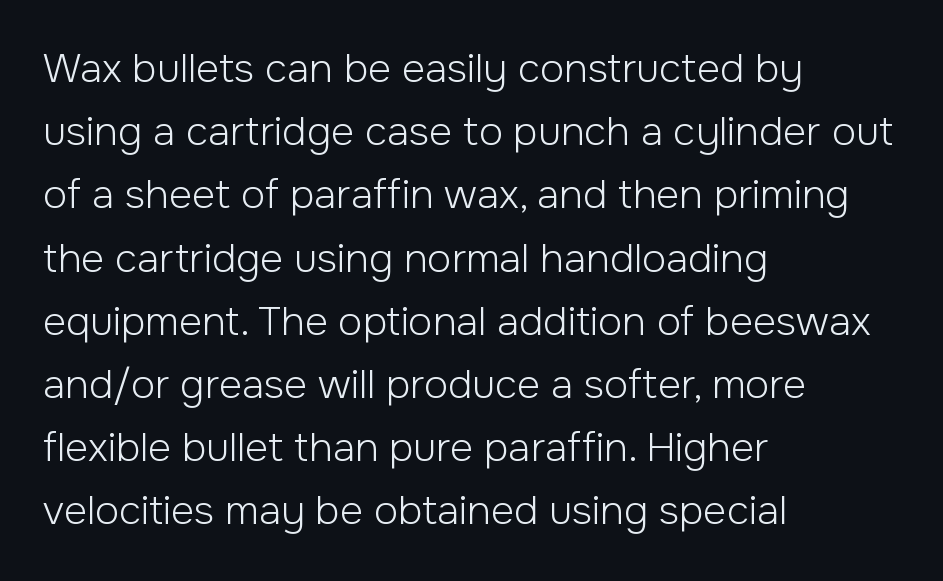
Leading: standard. Caption: standard tracking, unaltered. No letter is thick-stroked: the sample isn't bold. Nothing sits at the stroke ends, so this counts as sans-serif. Every character sits straight up, as roman type does. The passage is arranged the way most books set body copy — flush left.
